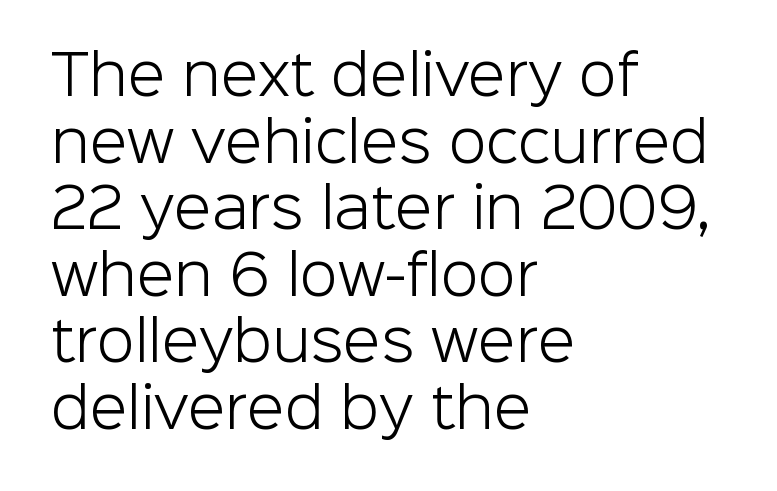
The image shows 55 px light sans-serif type, upright; set left-aligned, line spacing 1.21x, normal letter spacing, not underlined; low stroke contrast and a medium x-height.
